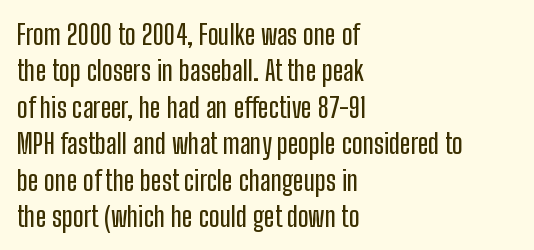
No feet cap the strokes, marking this as sans-serif type. Rule under the text: the space is simply empty. Glyph-to-glyph distance matches everyday printed text. Note the varied advance widths — an 'i' is clearly narrower than an 'm'.
